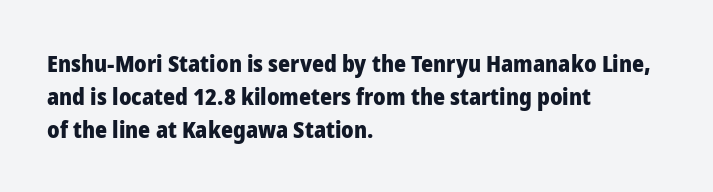
The image shows 23 px bold type, upright; set left-aligned, normal line spacing (1.43x), normal letter spacing, not underlined.
